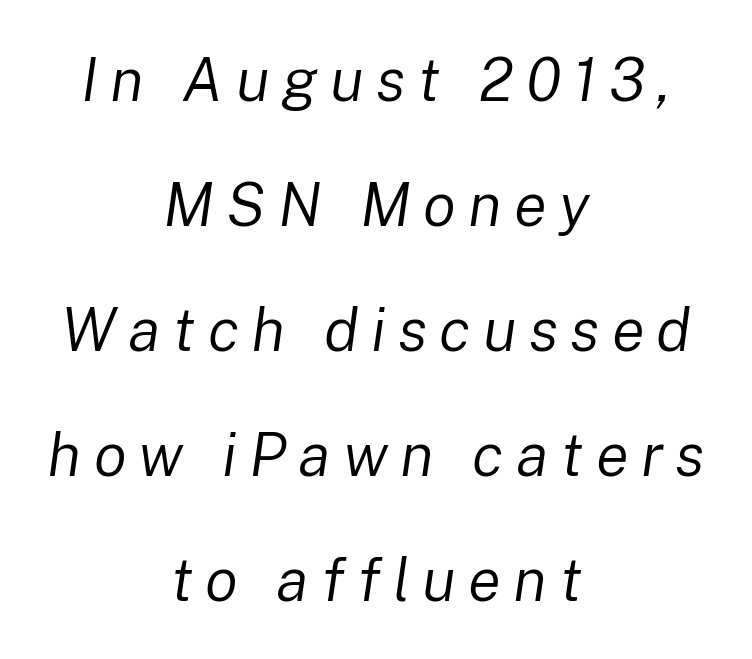
{"italic": "yes", "lean": "right", "slant_degrees": 8, "bold": "no", "weight": "regular", "width": "normal", "stroke_contrast": "low", "x_height": "medium", "monospaced": "no", "underline": "no", "align": "center", "line_spacing": "loose", "line_spacing_ratio": 2.05, "letter_spacing": "wide", "letter_spacing_em": 0.2, "glyph_px": 61}
